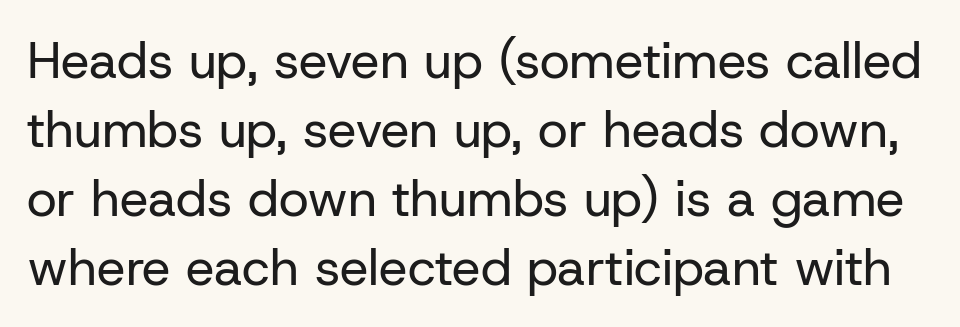
Q: Is the text bold? A: No.
Q: Is the text italic (slanted)? A: No, it is upright.
Q: Is the typeface a serif or a sans-serif typeface? A: Sans-serif.
Q: Is the text underlined? A: No.
Q: Is the spacing between letters normal or unusually wide? A: Normal.
Q: Is the spacing between lines tight, normal or loose? A: Normal.
Q: Width (condensed, normal, or wide)? A: Normal.
Q: Stroke contrast? A: Low.
Q: x-height? A: Medium.
Q: Monospaced? A: No.
